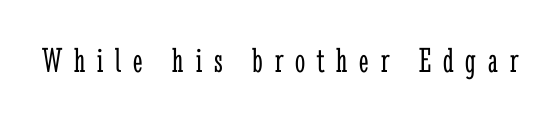
{"serif": "yes", "italic": "no", "bold": "no", "weight": "light", "width": "condensed", "stroke_contrast": "low", "x_height": "medium", "monospaced": "no", "underline": "no", "letter_spacing": "wide", "letter_spacing_em": 0.33, "glyph_px": 36}
